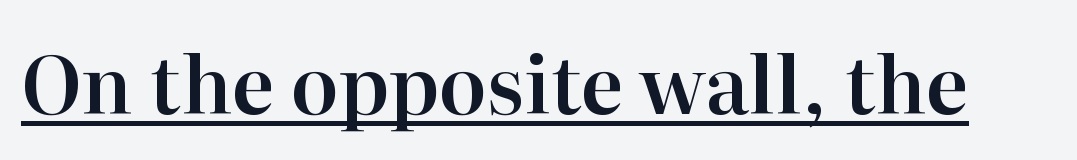
Q: Is the text italic (slanted)? A: No, it is upright.
Q: Is the typeface a serif or a sans-serif typeface? A: Serif.
Q: Is the text underlined? A: Yes.
Q: Is the spacing between letters normal or unusually wide? A: Normal.
Q: Width (condensed, normal, or wide)? A: Normal.
Q: Stroke contrast? A: High.
Q: x-height? A: Medium.
Q: Monospaced? A: No.
